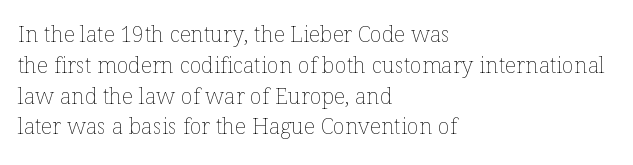
Summary of vertical rhythm: regular, with standard interline spacing. Short note: letters normally spaced. The font's upright variant was chosen for this text. Casual observation: everything's shoved over to the left.
